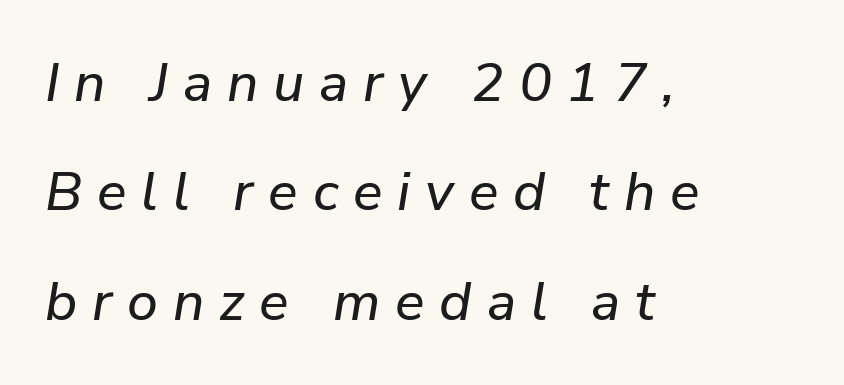
These lines are rendered in a variable-pitch font. Underline: absent. Style check: oblique. This rendering widens character spacing well past its baseline value. Line spacing here is loose. The passage is arranged the way most books set body copy — flush left.
